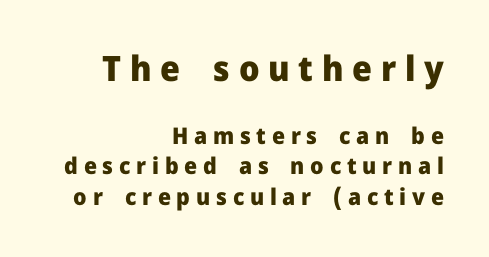
The image shows 35 px heavy sans-serif type, upright; set right-aligned, normal line spacing (1.33x), unusually wide letter spacing (+0.25 em), not underlined; the first (top) block is 1.52x larger; low stroke contrast and a medium x-height.
